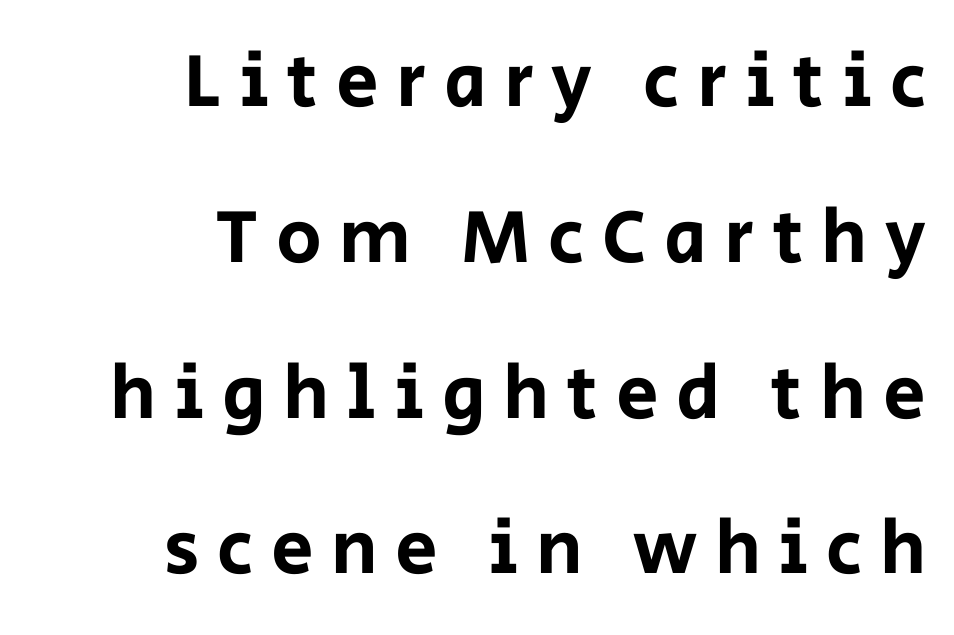
Q: Is the text italic (slanted)? A: No, it is upright.
Q: Is the typeface a serif or a sans-serif typeface? A: Sans-serif.
Q: Is the text underlined? A: No.
Q: How is the paragraph aligned? A: Right-aligned.
Q: Is the spacing between letters normal or unusually wide? A: Unusually wide.
Q: Is the spacing between lines tight, normal or loose? A: Loose.
Q: Width (condensed, normal, or wide)? A: Normal.
Q: Stroke contrast? A: Low.
Q: x-height? A: Large.
Q: Monospaced? A: No.
